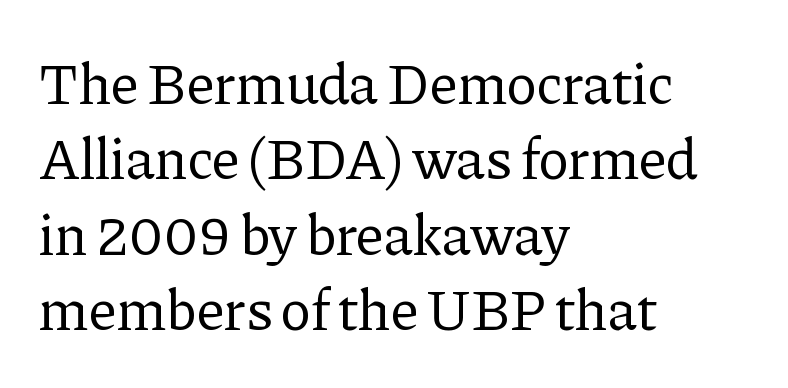
Q: Is the text bold? A: No.
Q: Is the text italic (slanted)? A: No, it is upright.
Q: Is the typeface a serif or a sans-serif typeface? A: Serif.
Q: Is the text underlined? A: No.
Q: How is the paragraph aligned? A: Left-aligned.
Q: Is the spacing between letters normal or unusually wide? A: Normal.
Q: Is the spacing between lines tight, normal or loose? A: Normal.
Q: Width (condensed, normal, or wide)? A: Normal.
Q: Stroke contrast? A: Low.
Q: x-height? A: Medium.
Q: Monospaced? A: No.
